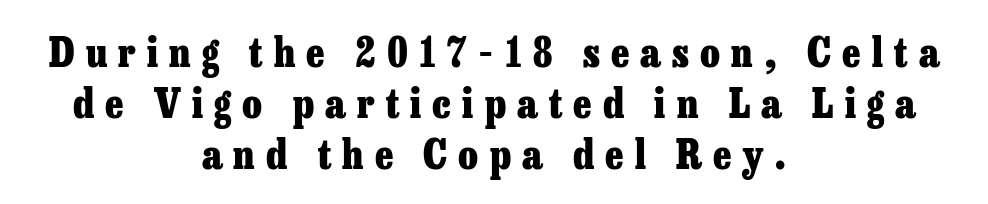
The image shows 40 px heavy serif type, upright; set centered, normal line spacing (1.28x), unusually wide letter spacing (+0.28 em), not underlined; low stroke contrast and a medium x-height.
